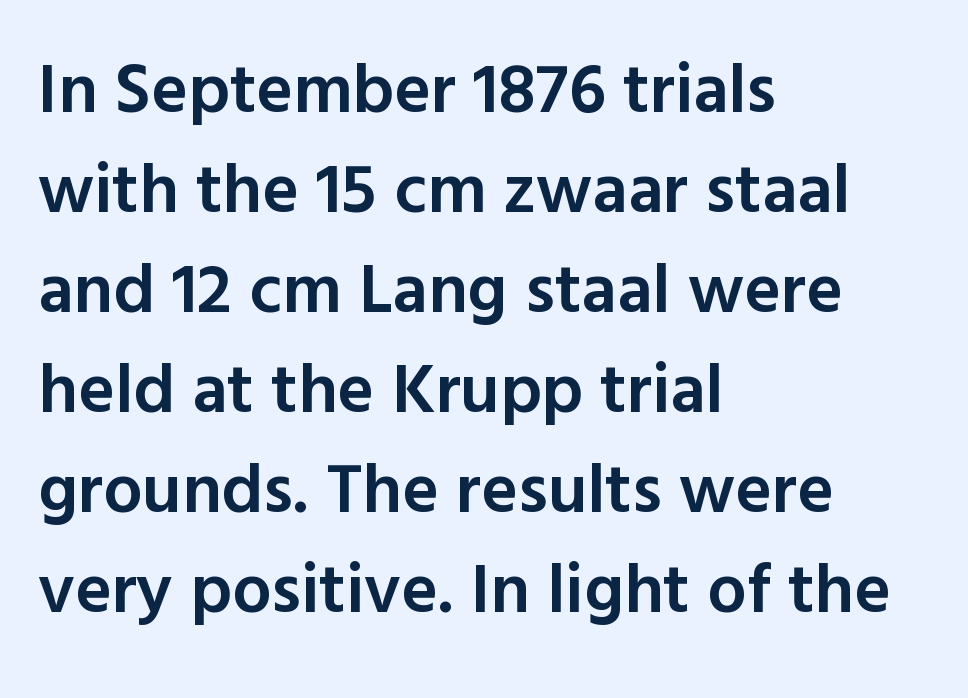
Do the letters lean? They stand straight. Notice how descenders clear the ascenders below comfortably — that's standard leading. Spacing between characters is what you'd get straight out of the box. What kind of face is this? One without serifs — a sans. Summary of weight: moderately heavy, a semibold. Has an underline been added? It has not.
